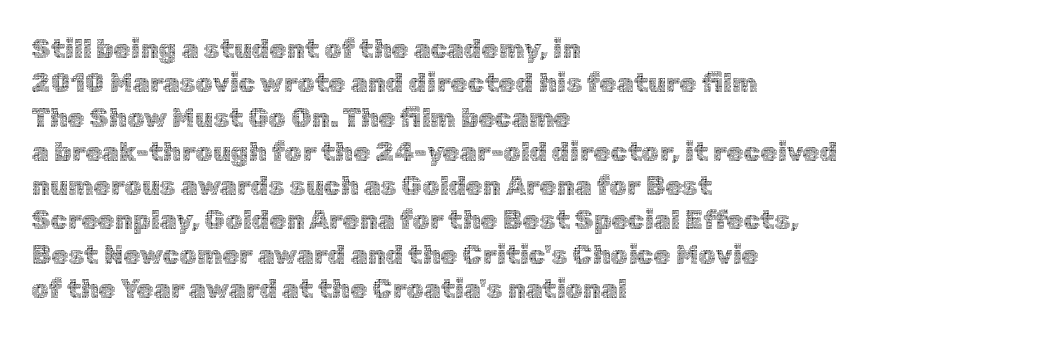
Q: Is the text bold? A: No.
Q: Is the text italic (slanted)? A: No, it is upright.
Q: Is the text underlined? A: No.
Q: How is the paragraph aligned? A: Left-aligned.
Q: Is the spacing between letters normal or unusually wide? A: Normal.
Q: Is the spacing between lines tight, normal or loose? A: Normal.
